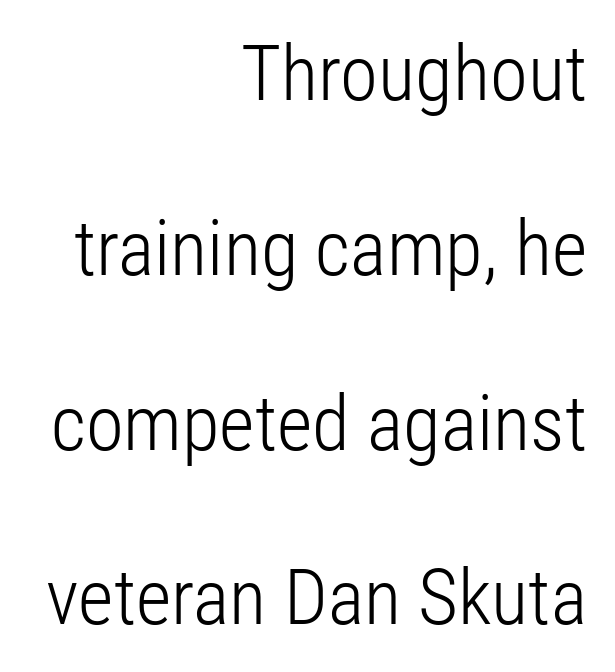
The image shows 77 px light, condensed sans-serif type, upright; set right-aligned, loose line spacing (2.27x), normal letter spacing, not underlined; low stroke contrast and a medium x-height.
